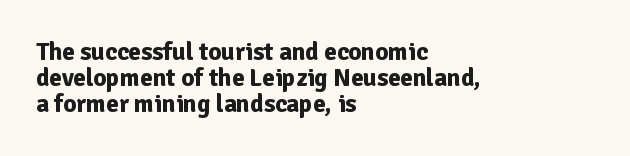
Q: Is the text bold? A: Yes.
Q: Is the text italic (slanted)? A: No, it is upright.
Q: Is the text underlined? A: No.
Q: How is the paragraph aligned? A: Left-aligned.
Q: Is the spacing between letters normal or unusually wide? A: Normal.
Q: Is the spacing between lines tight, normal or loose? A: Tight.
